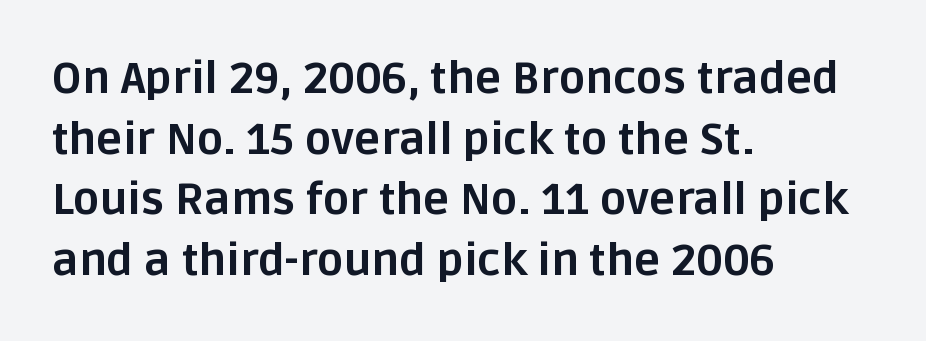
{"serif": "no", "italic": "no", "bold": "yes", "weight": "bold", "width": "normal", "stroke_contrast": "low", "x_height": "large", "monospaced": "no", "underline": "no", "align": "left", "line_spacing": "normal", "line_spacing_ratio": 1.38, "letter_spacing": "normal", "letter_spacing_em": 0.0, "glyph_px": 44}
